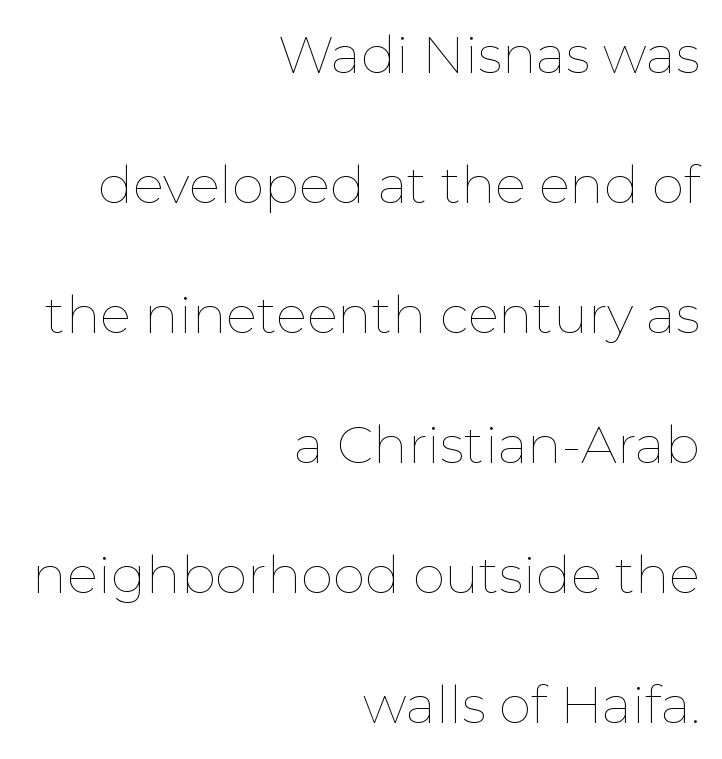
The glyphs are unaccompanied by any horizontal stroke below them. Weight class: somewhere from thin through regular. The rendering anchors every line to the right-hand side. This sample has the flowing, uneven cadence of proportional lettering.
